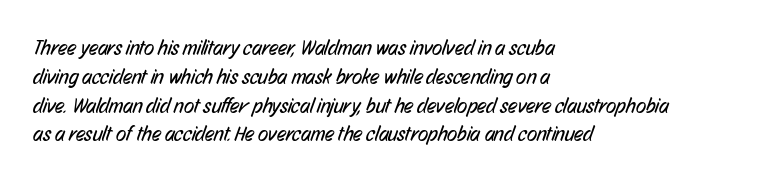
{"bold": "no", "underline": "no", "align": "left", "line_spacing": "normal", "line_spacing_ratio": 1.37, "letter_spacing": "normal", "letter_spacing_em": 0.0, "glyph_px": 21}
